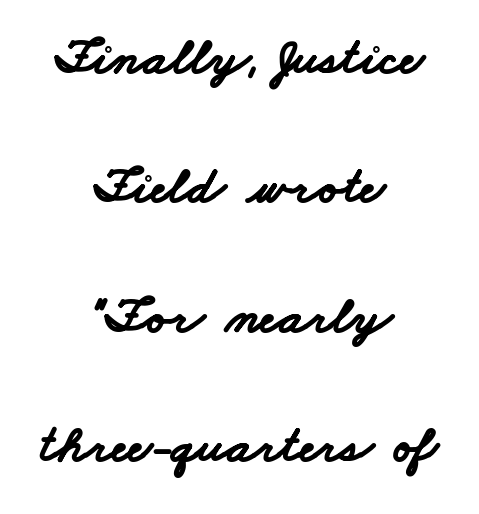
This block would shrink considerably if given ordinary leading; it's expanded now. This sample has the flowing, uneven cadence of proportional lettering. Weight: bold. The font family rendered here belongs to the sans-serif group.
